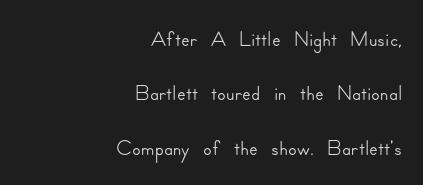
The letters stand straight up with perfectly vertical stems. Think of a printed novel: that variable character pitch is what you see here. Does the type have serifs? No, each stem ends abruptly. Horizontal bands of white between lines are of average thickness. The gaps between neighbouring characters are ordinary and unremarkable. Layout note: lines flush right.
